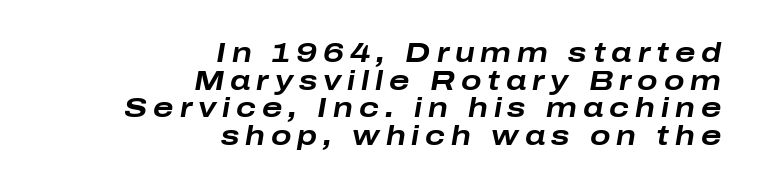
Q: Is the text bold? A: Yes.
Q: Is the text italic (slanted)? A: Yes, it leans right by about 10 degrees.
Q: Is the text underlined? A: No.
Q: How is the paragraph aligned? A: Right-aligned.
Q: Is the spacing between letters normal or unusually wide? A: Unusually wide.
Q: Is the spacing between lines tight, normal or loose? A: Tight.
